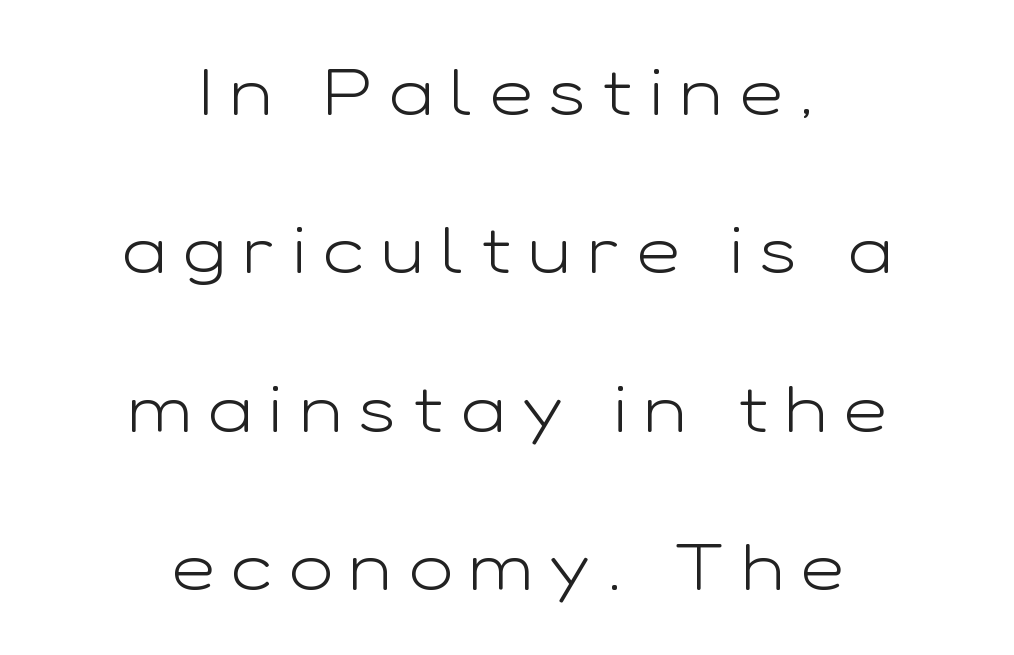
The image shows 66 px light, wide sans-serif type, upright; set centered, loose line spacing (2.4x), unusually wide letter spacing (+0.26 em), not underlined; low stroke contrast and a medium x-height.
